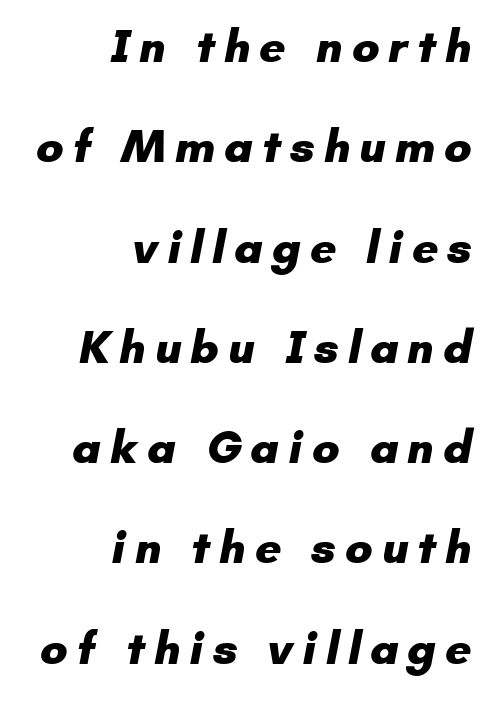
{"serif": "no", "bold": "yes", "weight": "heavy", "width": "normal", "stroke_contrast": "low", "x_height": "small", "monospaced": "no", "underline": "no", "align": "right", "line_spacing": "loose", "line_spacing_ratio": 2.18, "glyph_px": 46}
